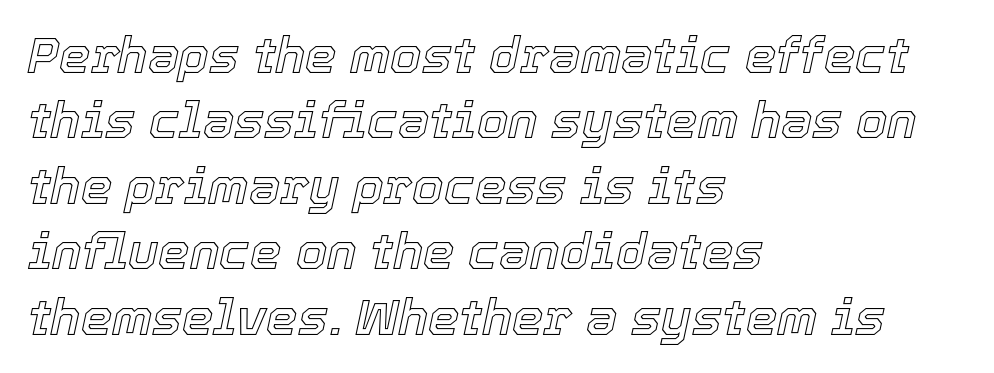
Q: Is the text italic (slanted)? A: Yes, it leans right by about 12 degrees.
Q: Is the text underlined? A: No.
Q: How is the paragraph aligned? A: Left-aligned.
Q: Is the spacing between letters normal or unusually wide? A: Normal.
Q: Is the spacing between lines tight, normal or loose? A: Normal.
Q: Width (condensed, normal, or wide)? A: Normal.
Q: x-height? A: Medium.
Q: Monospaced? A: No.
